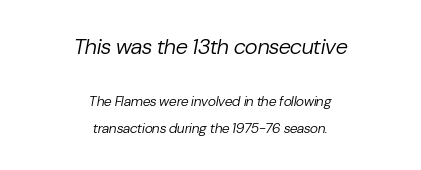
{"italic": "yes", "lean": "right", "slant_degrees": 10, "bold": "no", "underline": "no", "align": "center", "line_spacing": "loose", "line_spacing_ratio": 1.92, "letter_spacing": "normal", "letter_spacing_em": 0.0, "larger_block": "first", "size_ratio": 1.57, "glyph_px": 22}
